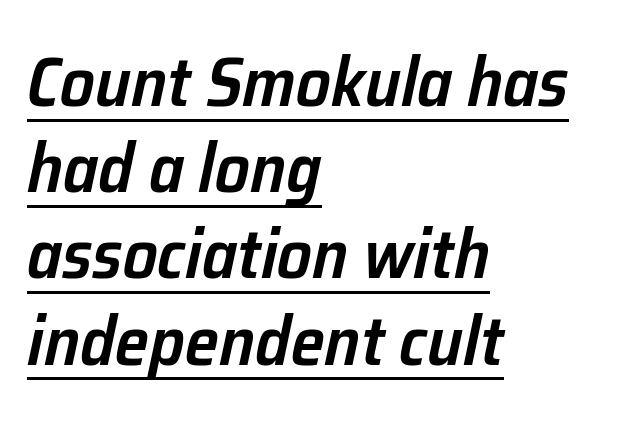
Q: Is the text bold? A: Semi-bold.
Q: Is the text italic (slanted)? A: Yes, it leans right by about 12 degrees.
Q: Is the text underlined? A: Yes.
Q: How is the paragraph aligned? A: Left-aligned.
Q: Is the spacing between letters normal or unusually wide? A: Normal.
Q: Is the spacing between lines tight, normal or loose? A: Normal.
Q: Width (condensed, normal, or wide)? A: Normal.
Q: Stroke contrast? A: Low.
Q: x-height? A: Medium.
Q: Monospaced? A: No.
